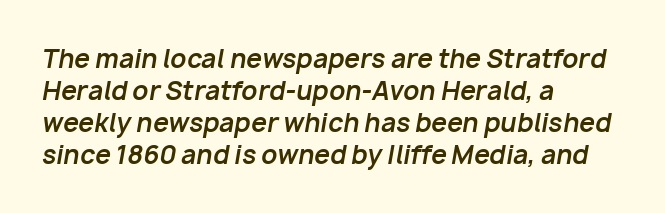
Rule under the text: the space is simply empty. The rendering keeps characters at their native spacing. The text carries the slant typical of an italic or oblique font. Reading down the column, the eye jumps a familiar distance to each next line.
